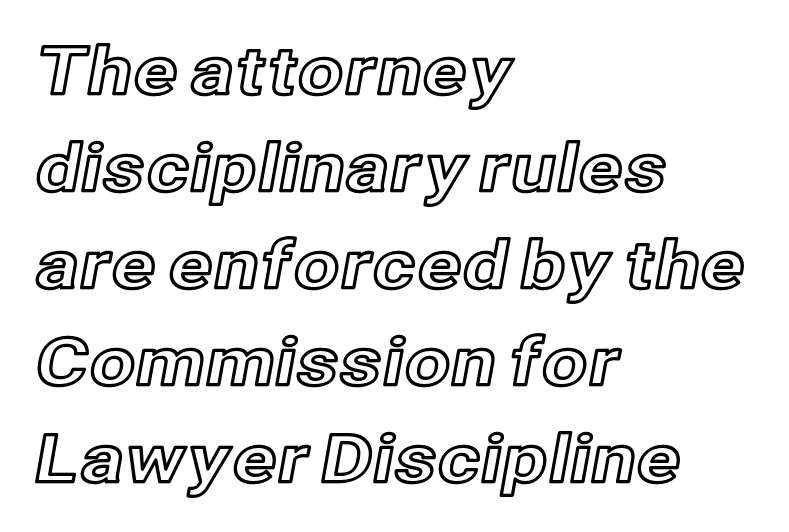
{"width": "normal", "x_height": "medium", "monospaced": "no", "underline": "no", "align": "left", "line_spacing": "normal", "line_spacing_ratio": 1.47, "letter_spacing": "normal", "letter_spacing_em": 0.0, "glyph_px": 66}
